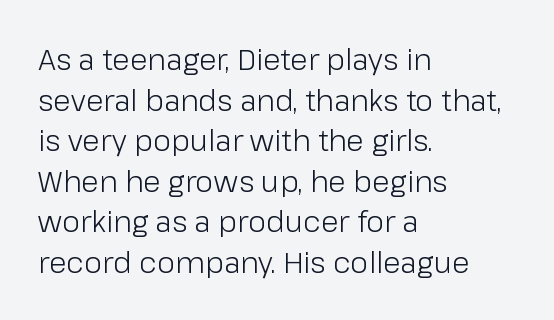
Q: Is the text bold? A: No.
Q: Is the text italic (slanted)? A: No, it is upright.
Q: Is the typeface a serif or a sans-serif typeface? A: Sans-serif.
Q: Is the text underlined? A: No.
Q: How is the paragraph aligned? A: Left-aligned.
Q: Is the spacing between letters normal or unusually wide? A: Normal.
Q: Is the spacing between lines tight, normal or loose? A: Normal.
Q: Width (condensed, normal, or wide)? A: Normal.
Q: Stroke contrast? A: Low.
Q: x-height? A: Medium.
Q: Monospaced? A: No.
